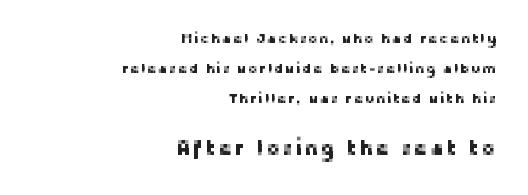
The image shows 21 px text type, upright; set right-aligned, loose line spacing (2.13x), not underlined; the second (bottom) block is 1.5x larger.
